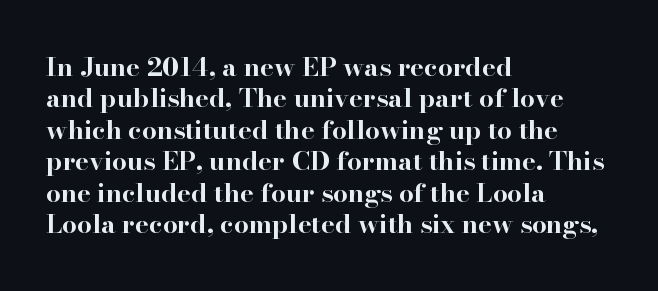
{"italic": "no", "bold": "yes", "underline": "no", "align": "left", "line_spacing_ratio": 1.21, "letter_spacing": "normal", "letter_spacing_em": 0.0, "glyph_px": 26}
